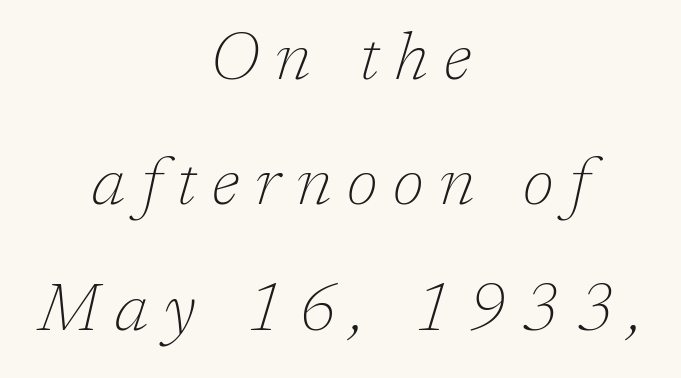
{"serif": "yes", "italic": "yes", "lean": "right", "slant_degrees": 17, "bold": "no", "weight": "thin", "width": "normal", "stroke_contrast": "low", "x_height": "medium", "monospaced": "no", "underline": "no", "align": "center", "line_spacing": "loose", "line_spacing_ratio": 1.9, "letter_spacing": "wide", "letter_spacing_em": 0.24, "glyph_px": 66}
